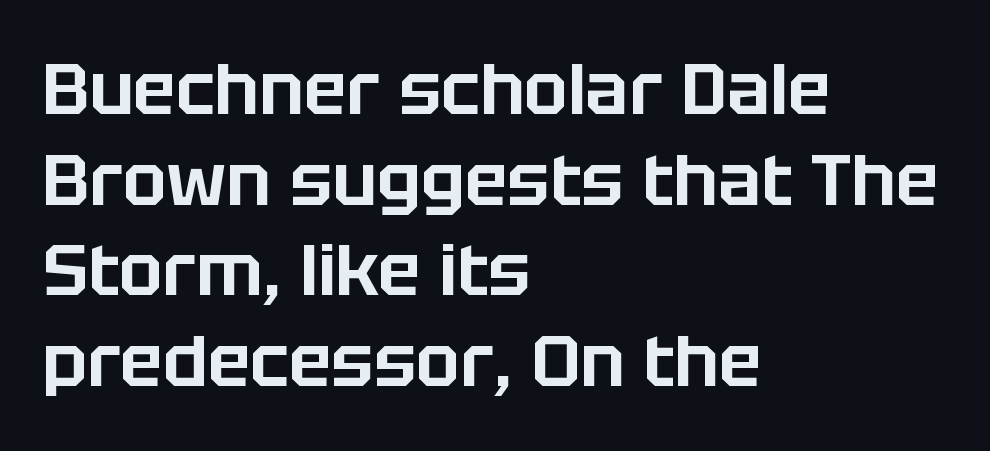
Q: Is the text italic (slanted)? A: No, it is upright.
Q: Is the typeface a serif or a sans-serif typeface? A: Sans-serif.
Q: Is the text underlined? A: No.
Q: How is the paragraph aligned? A: Left-aligned.
Q: Is the spacing between letters normal or unusually wide? A: Normal.
Q: Is the spacing between lines tight, normal or loose? A: Normal.
Q: Width (condensed, normal, or wide)? A: Normal.
Q: Stroke contrast? A: Low.
Q: x-height? A: Large.
Q: Monospaced? A: No.
